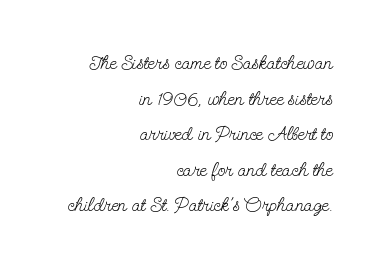
{"bold": "no", "underline": "no", "align": "right", "line_spacing_ratio": 1.78, "letter_spacing": "normal", "letter_spacing_em": 0.0, "glyph_px": 20}
